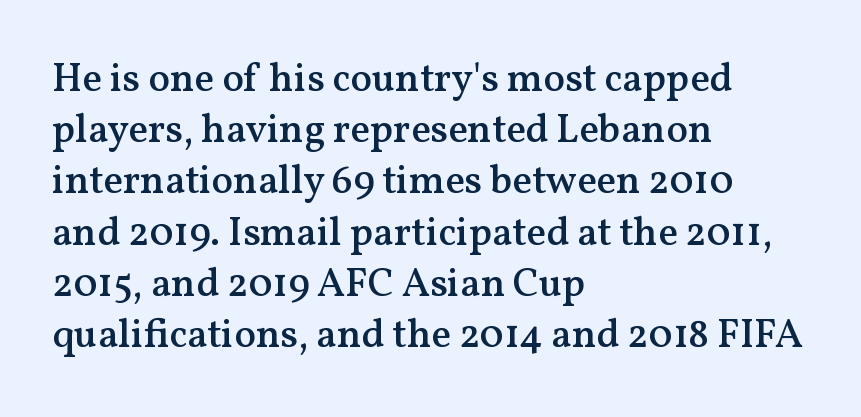
{"serif": "yes", "italic": "no", "bold": "semi", "weight": "semibold", "width": "normal", "stroke_contrast": "medium", "x_height": "medium", "monospaced": "no", "underline": "no", "align": "left", "line_spacing": "normal", "line_spacing_ratio": 1.28, "letter_spacing": "normal", "letter_spacing_em": 0.0, "glyph_px": 40}
